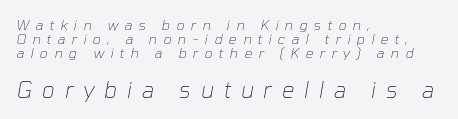
Q: Is the text bold? A: No.
Q: Is the text italic (slanted)? A: Yes, it leans right by about 10 degrees.
Q: Is the text underlined? A: No.
Q: How is the paragraph aligned? A: Left-aligned.
Q: Is the spacing between letters normal or unusually wide? A: Unusually wide.
Q: Is the spacing between lines tight, normal or loose? A: Tight.
Q: Which block of text is set in a larger size, the first (top) or the second (bottom)? A: The second (bottom) one.
